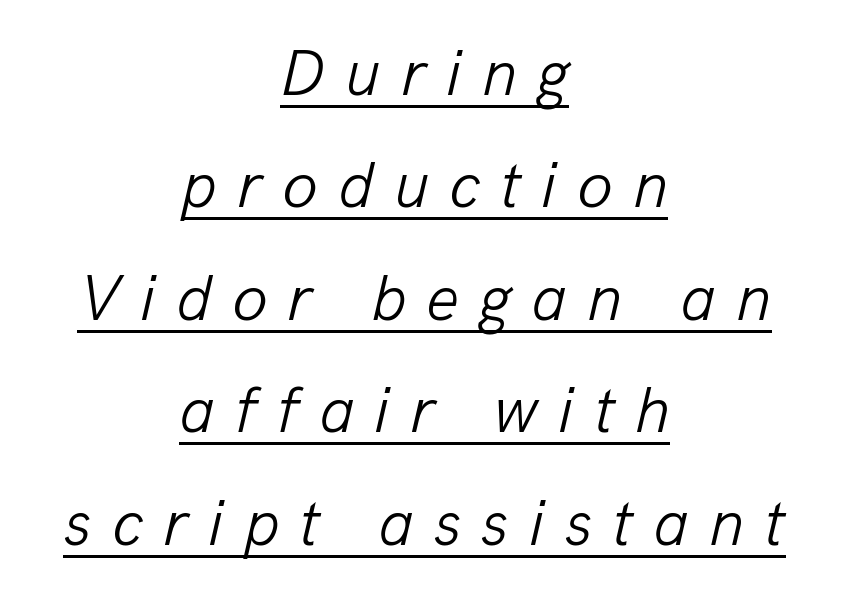
Typeset on center — no edge is straight. Tracking here is generous; glyphs stand well apart from one another. Stroke thickness stays within the range of a standard reading face or lighter. The whole block is typeset with a tilt.
